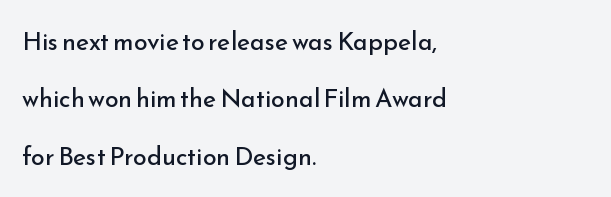
The image shows 25 px text type, upright; set left-aligned, loose line spacing (2.3x), normal letter spacing, not underlined.
